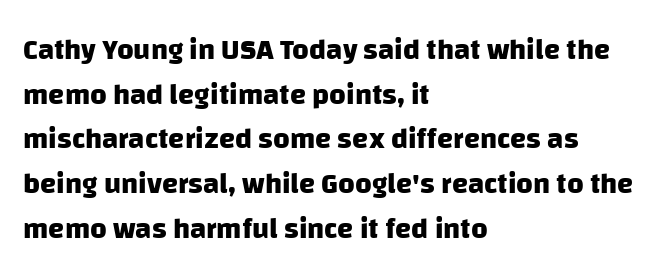
The image shows 29 px heavy sans-serif type; set left-aligned, normal line spacing (1.54x), normal letter spacing, not underlined; low stroke contrast and a large x-height.
